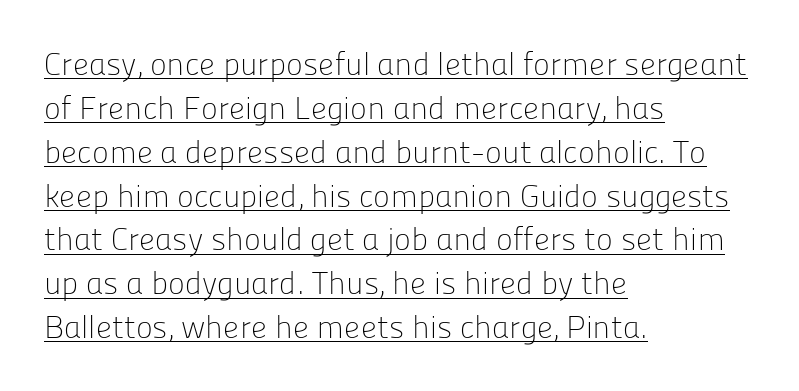
{"serif": "no", "italic": "no", "bold": "no", "weight": "light", "width": "normal", "stroke_contrast": "low", "x_height": "medium", "monospaced": "no", "underline": "yes", "align": "left", "line_spacing": "normal", "line_spacing_ratio": 1.37, "letter_spacing": "normal", "letter_spacing_em": 0.0, "glyph_px": 32}
